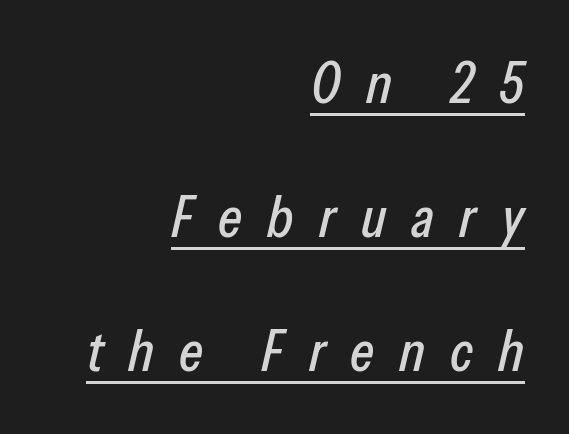
The image shows 58 px condensed type, italic (leaning right); set right-aligned, loose line spacing (2.31x), unusually wide letter spacing (+0.43 em), underlined; low stroke contrast and a medium x-height.
